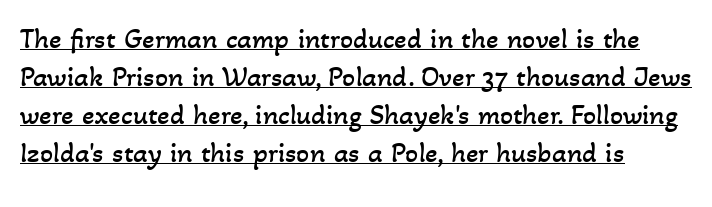
The passage shown stacks its lines at a standard gap. Inter-character spacing is left at the font's built-in metrics. Do the characters align in a grid? No, the font is proportional. A student would call this left alignment; a typographer would say flush left, rag right. The face used here appears with an underline applied.
